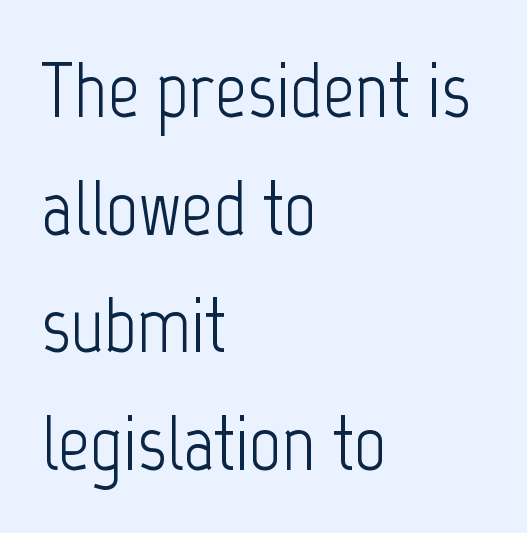
The image shows 79 px light, condensed sans-serif type, upright; set left-aligned, normal line spacing (1.49x), normal letter spacing, not underlined; low stroke contrast and a medium x-height.
